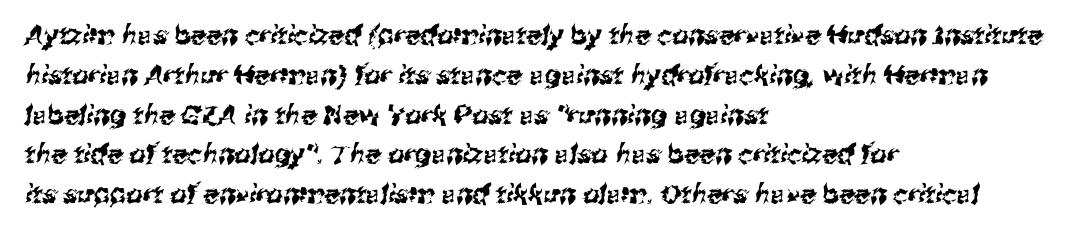
Successive baselines arrive at the customary interval. No extra tracking has been applied to these lines. Reading down the block, your eye returns to a fixed left position each line. The foot of each line stays bare and open.
